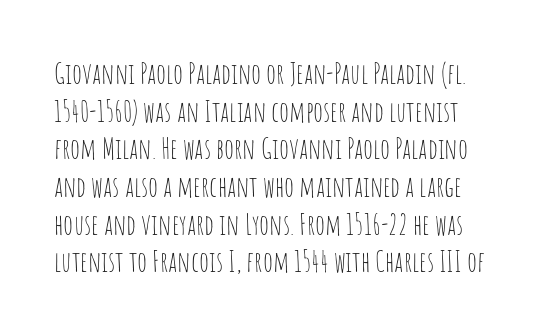
{"serif": "no", "italic": "no", "bold": "no", "weight": "thin", "width": "condensed", "stroke_contrast": "low", "x_height": "large", "monospaced": "no", "underline": "no", "line_spacing": "normal", "line_spacing_ratio": 1.3, "letter_spacing": "normal", "letter_spacing_em": 0.0, "glyph_px": 29}
